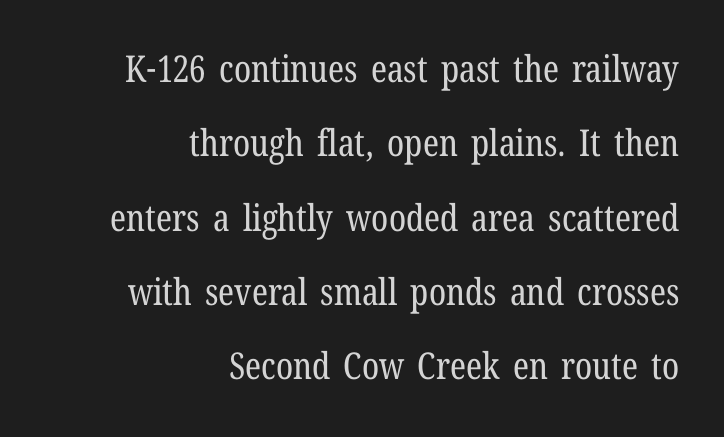
Q: Is the text bold? A: No.
Q: Is the text italic (slanted)? A: No, it is upright.
Q: Is the typeface a serif or a sans-serif typeface? A: Serif.
Q: Is the text underlined? A: No.
Q: How is the paragraph aligned? A: Right-aligned.
Q: Is the spacing between letters normal or unusually wide? A: Normal.
Q: Is the spacing between lines tight, normal or loose? A: Loose.
Q: Width (condensed, normal, or wide)? A: Condensed.
Q: Stroke contrast? A: Low.
Q: x-height? A: Medium.
Q: Monospaced? A: No.
